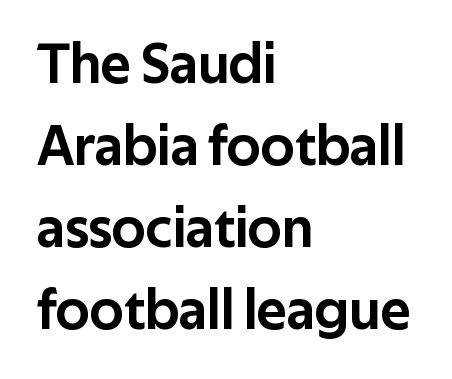
Q: Is the text italic (slanted)? A: No, it is upright.
Q: Is the typeface a serif or a sans-serif typeface? A: Sans-serif.
Q: Is the text underlined? A: No.
Q: How is the paragraph aligned? A: Left-aligned.
Q: Is the spacing between letters normal or unusually wide? A: Normal.
Q: Is the spacing between lines tight, normal or loose? A: Normal.
Q: Width (condensed, normal, or wide)? A: Normal.
Q: Stroke contrast? A: Low.
Q: x-height? A: Medium.
Q: Monospaced? A: No.
